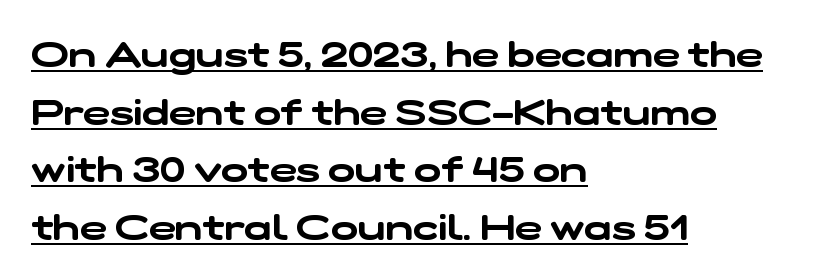
Does the copy run flush right? No — it runs flush left. This is sans-serif lettering, the kind often seen on screens and signage. Each letter keeps its own natural width here, so spacing adapts to shape. The space between consecutive lines is moderate. No extra tracking has been applied to these lines. The rendered words wear a rule along their underside.
